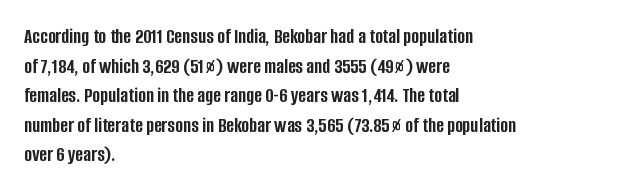
{"italic": "no", "bold": "yes", "underline": "no", "align": "left", "line_spacing": "normal", "line_spacing_ratio": 1.41, "letter_spacing": "normal", "letter_spacing_em": 0.0, "glyph_px": 21}
